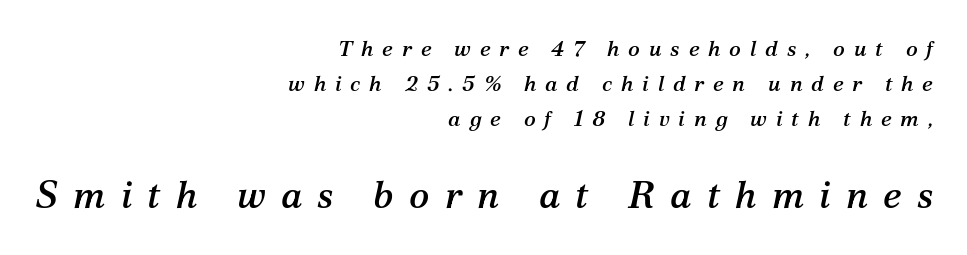
Type without underlining. Right-aligned paragraph, ragged on the left. The passage shown has open, widely tracked lettering throughout. These lines are rendered in a variable-pitch font. The rendering uses a moderate line-height, typical for paragraphs.
